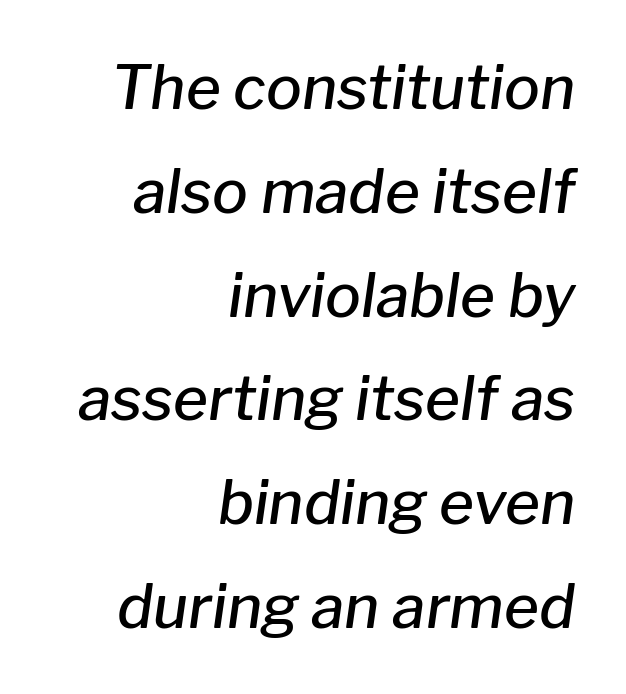
{"italic": "yes", "lean": "right", "slant_degrees": 8, "bold": "semi", "weight": "semibold", "width": "normal", "stroke_contrast": "low", "x_height": "medium", "monospaced": "no", "underline": "no", "align": "right", "line_spacing_ratio": 1.73, "letter_spacing": "normal", "letter_spacing_em": 0.0, "glyph_px": 60}
